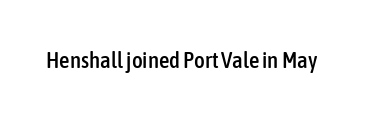
Each word holds together tightly as a unit, with standard inter-letter gaps. Posture: upright roman. The specimen omits any rule beneath the text block's lines.
